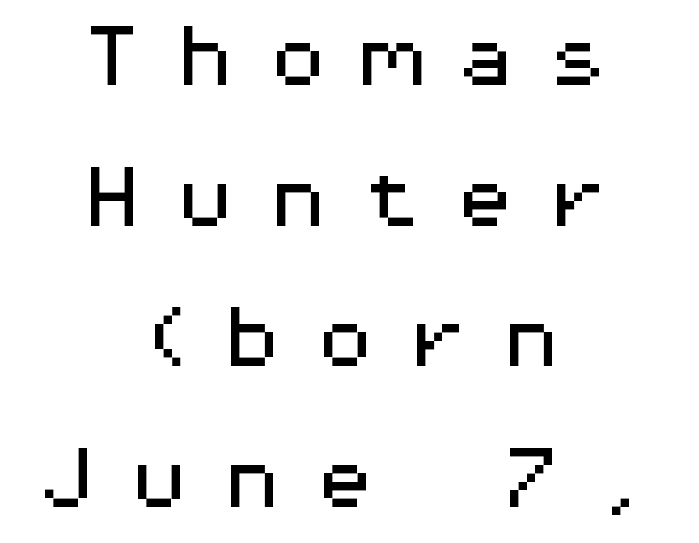
{"serif": "no", "italic": "no", "width": "wide", "stroke_contrast": "medium", "x_height": "medium", "monospaced": "yes", "underline": "no", "align": "center", "line_spacing": "loose", "line_spacing_ratio": 2.1, "letter_spacing": "wide", "letter_spacing_em": 0.39, "glyph_px": 67}
